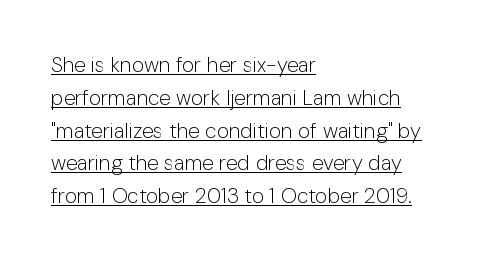
Underlining? Definitely there. Does the lettering tilt? It doesn't — this is upright. Leftover space on each line is placed entirely after the last word. The passage shown stacks its lines at a standard gap. Think standard paragraph weight, or any step lighter than that.
